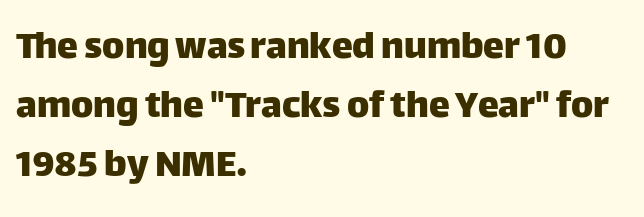
The image shows 42 px sans-serif type, upright; set left-aligned, normal line spacing (1.4x), normal letter spacing, not underlined; low stroke contrast and a large x-height.
